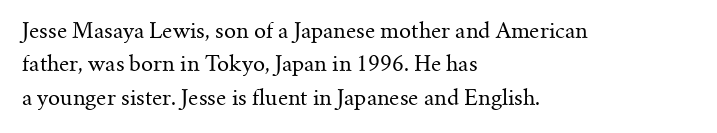
The image shows 21 px text type, upright; set left-aligned, normal line spacing (1.59x), normal letter spacing, not underlined.
